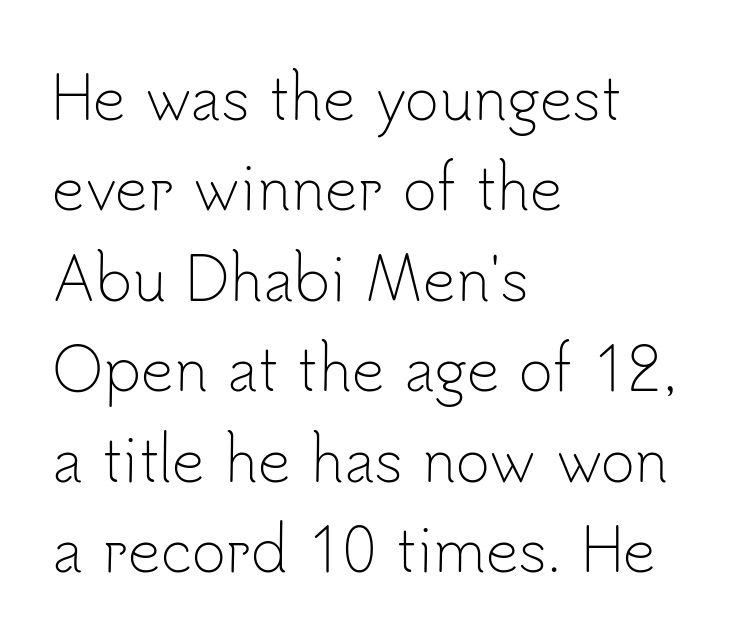
Q: Is the text bold? A: No.
Q: Is the text italic (slanted)? A: No, it is upright.
Q: Is the typeface a serif or a sans-serif typeface? A: Sans-serif.
Q: Is the text underlined? A: No.
Q: How is the paragraph aligned? A: Left-aligned.
Q: Is the spacing between letters normal or unusually wide? A: Normal.
Q: Is the spacing between lines tight, normal or loose? A: Normal.
Q: Width (condensed, normal, or wide)? A: Normal.
Q: Stroke contrast? A: Low.
Q: x-height? A: Small.
Q: Monospaced? A: No.
